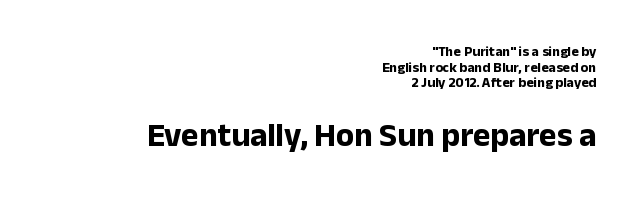
Horizontal bands of white between lines are thin slivers. Honestly, there is no underline to notice here at all. Typesetter's note — lower block bumped up in size, upper block left smaller. No italicization has been applied; the sample stays upright.
